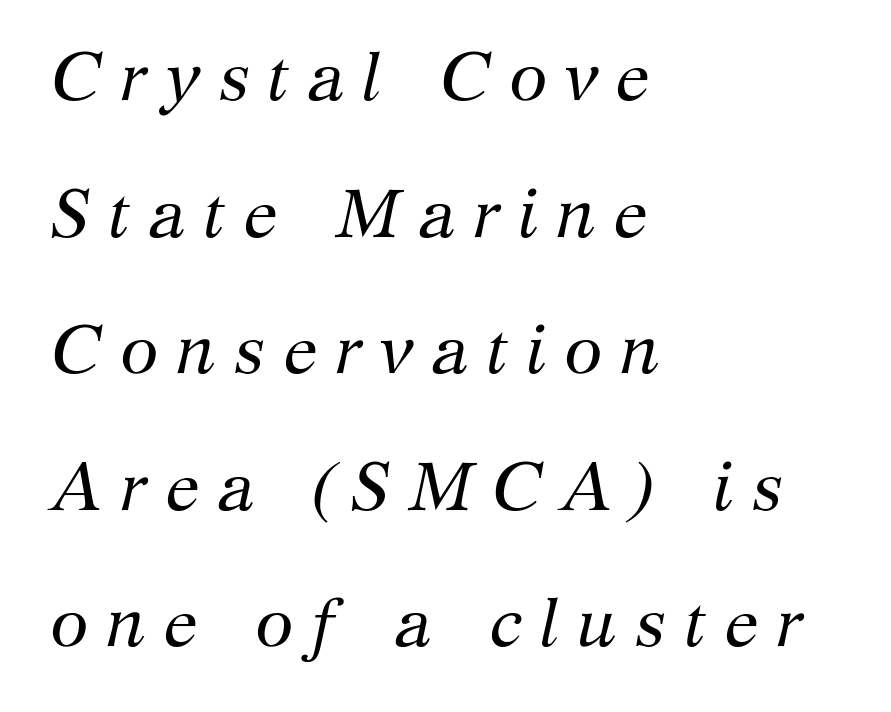
The image shows 69 px regular-weight serif type, italic (leaning right); set left-aligned, loose line spacing (1.98x), unusually wide letter spacing (+0.26 em), not underlined; medium stroke contrast and a medium x-height.
